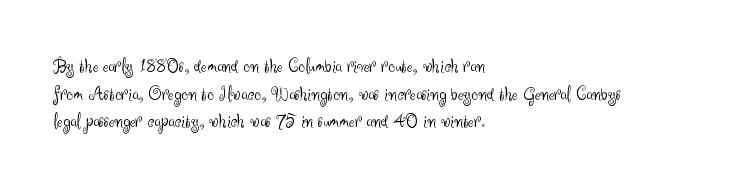
The image shows 21 px text type, upright; set left-aligned, normal line spacing (1.32x), normal letter spacing, not underlined.
